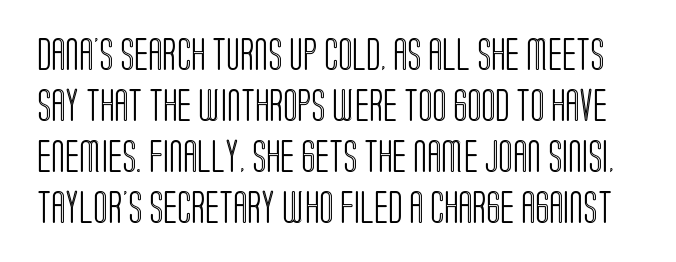
{"italic": "no", "width": "condensed", "x_height": "large", "monospaced": "no", "underline": "no", "line_spacing": "normal", "line_spacing_ratio": 1.55, "letter_spacing": "normal", "letter_spacing_em": 0.0, "glyph_px": 33}
